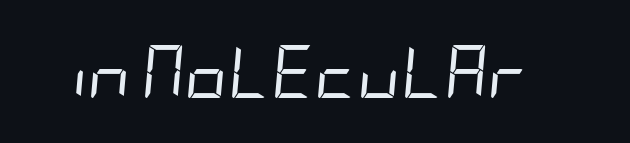
{"italic": "yes", "lean": "right", "slant_degrees": 5, "bold": "no", "weight": "regular", "width": "condensed", "stroke_contrast": "low", "x_height": "large", "underline": "no", "letter_spacing": "normal", "letter_spacing_em": 0.0, "glyph_px": 53}
